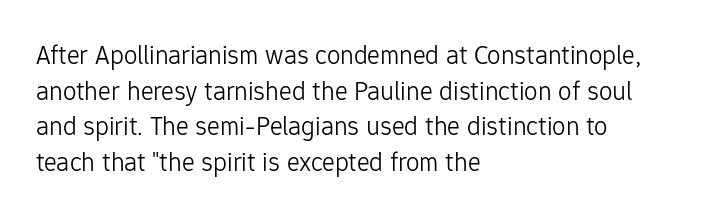
The image shows 27 px text type, upright; set left-aligned, normal line spacing (1.32x), normal letter spacing, not underlined.
